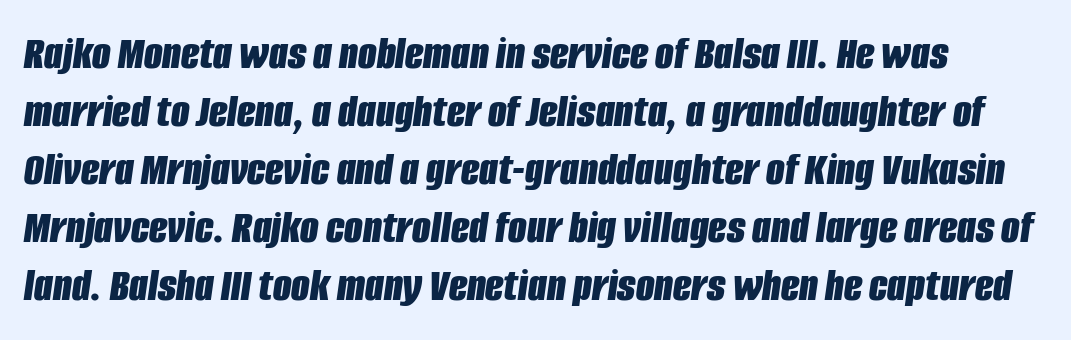
The image shows 48 px bold, condensed type, italic (leaning right); set line spacing 1.21x, normal letter spacing, not underlined; low stroke contrast and a large x-height.
